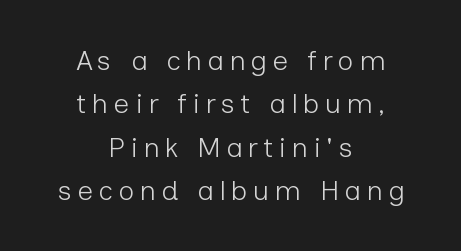
Posture: straight, roman, zero tilt. This is sans-serif lettering, the kind often seen on screens and signage. The strokes carry an ordinary text weight at most. Bare-footed words on every line.
